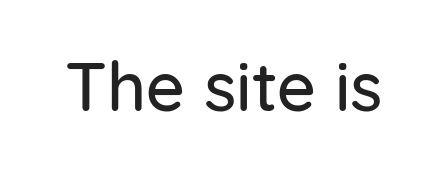
{"serif": "no", "italic": "no", "width": "normal", "stroke_contrast": "low", "x_height": "medium", "monospaced": "no", "underline": "no", "letter_spacing": "normal", "letter_spacing_em": 0.0, "glyph_px": 68}
